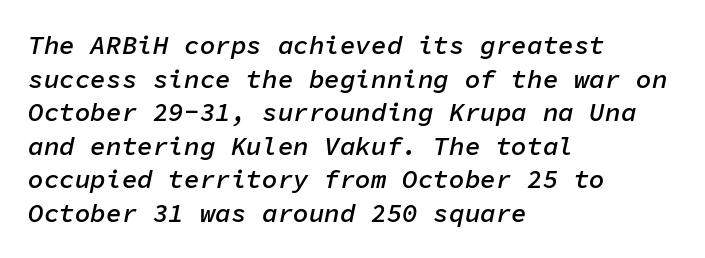
Q: Is the text bold? A: Semi-bold.
Q: Is the text italic (slanted)? A: Yes, it leans right by about 11 degrees.
Q: Is the text underlined? A: No.
Q: How is the paragraph aligned? A: Left-aligned.
Q: Is the spacing between letters normal or unusually wide? A: Normal.
Q: Is the spacing between lines tight, normal or loose? A: Normal.
